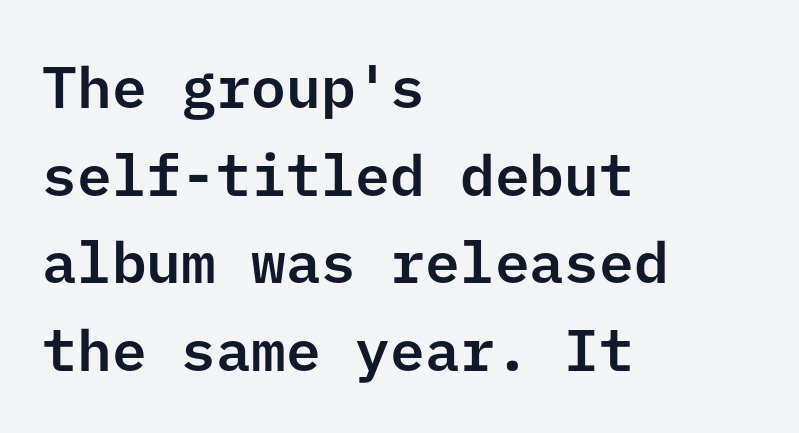
The designer went with a sans here, leaving each stem footless. The text block is weighted toward the left margin, trailing off unevenly rightward. Check under the words: just untouched page. Vertical spacing — default. Posture: straight, roman, zero tilt.
